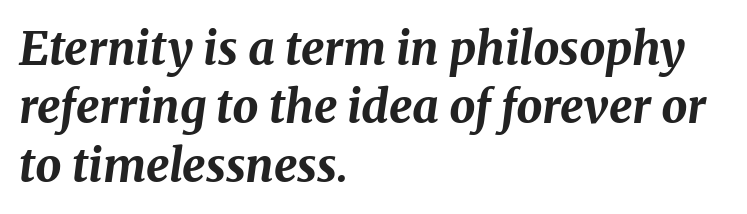
The image shows 46 px bold type, italic (leaning right); set left-aligned, normal line spacing (1.27x), normal letter spacing, not underlined; medium stroke contrast and a medium x-height.
